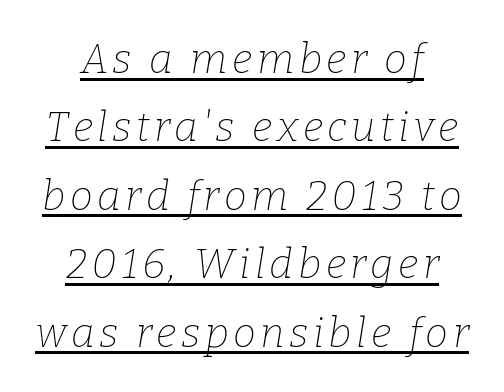
{"serif": "yes", "italic": "yes", "lean": "right", "slant_degrees": 9, "bold": "no", "weight": "thin", "width": "normal", "stroke_contrast": "low", "x_height": "medium", "monospaced": "no", "underline": "yes", "line_spacing": "normal", "line_spacing_ratio": 1.67, "glyph_px": 41}
